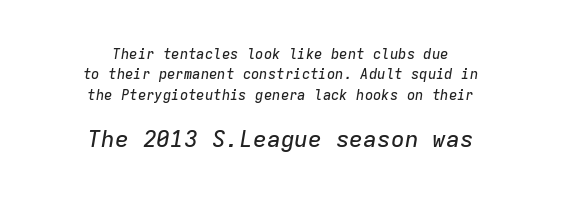
{"italic": "yes", "lean": "right", "slant_degrees": 9, "underline": "no", "align": "center", "line_spacing": "normal", "line_spacing_ratio": 1.45, "letter_spacing": "normal", "letter_spacing_em": 0.0, "larger_block": "second", "size_ratio": 1.64, "glyph_px": 23}
